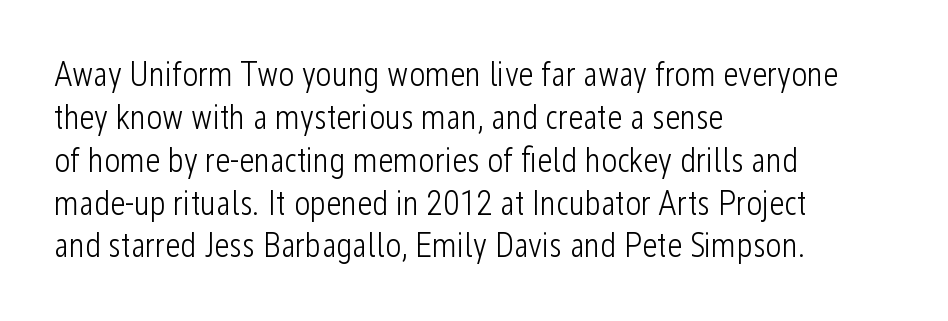
Q: Is the text bold? A: No.
Q: Is the text italic (slanted)? A: No, it is upright.
Q: Is the typeface a serif or a sans-serif typeface? A: Sans-serif.
Q: Is the text underlined? A: No.
Q: How is the paragraph aligned? A: Left-aligned.
Q: Is the spacing between letters normal or unusually wide? A: Normal.
Q: Is the spacing between lines tight, normal or loose? A: Normal.
Q: Width (condensed, normal, or wide)? A: Condensed.
Q: Stroke contrast? A: Low.
Q: x-height? A: Medium.
Q: Monospaced? A: No.
